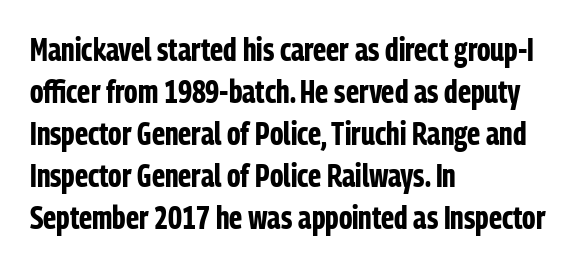
The image shows 32 px bold, condensed sans-serif type, upright; set left-aligned, normal line spacing (1.31x), normal letter spacing, not underlined; low stroke contrast and a medium x-height.
